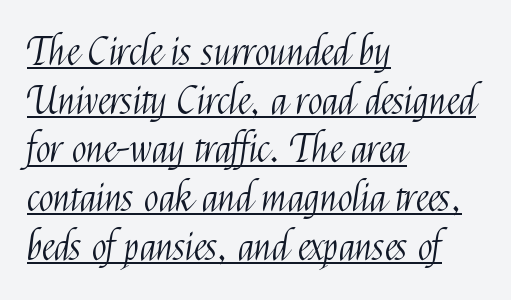
{"serif": "no", "bold": "no", "weight": "light", "width": "condensed", "stroke_contrast": "medium", "x_height": "medium", "monospaced": "no", "underline": "yes", "align": "left", "line_spacing": "normal", "line_spacing_ratio": 1.25, "letter_spacing": "normal", "letter_spacing_em": 0.0, "glyph_px": 39}
